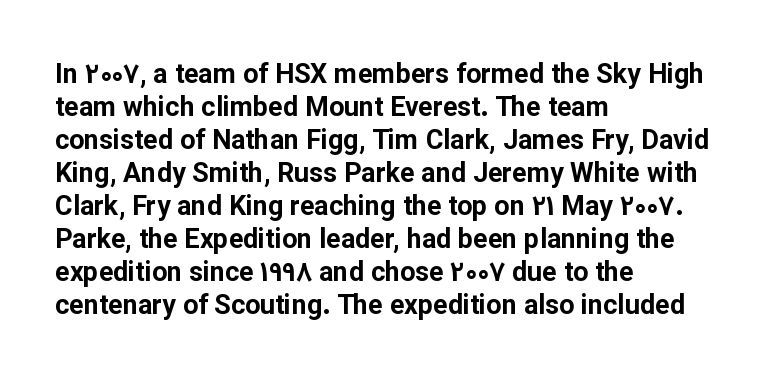
Q: Is the text bold? A: Yes.
Q: Is the text italic (slanted)? A: No, it is upright.
Q: Is the text underlined? A: No.
Q: How is the paragraph aligned? A: Left-aligned.
Q: Is the spacing between letters normal or unusually wide? A: Normal.
